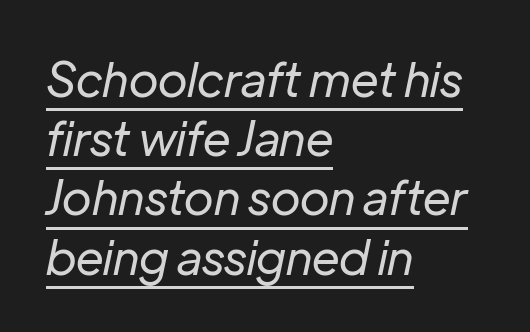
{"italic": "yes", "lean": "right", "slant_degrees": 12, "bold": "no", "weight": "regular", "width": "normal", "stroke_contrast": "low", "x_height": "medium", "monospaced": "no", "underline": "yes", "align": "left", "line_spacing": "normal", "line_spacing_ratio": 1.26, "letter_spacing": "normal", "letter_spacing_em": 0.0, "glyph_px": 47}
